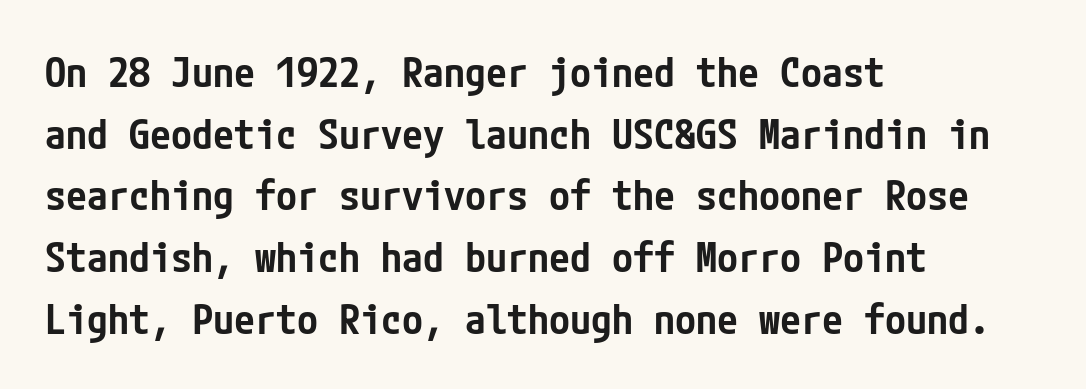
Line starts are locked; line ends wander. Normally led — the rows are evenly, conventionally spaced. Just letters on the line, the space beneath them empty. Here the glyphs are tracked normally, forming tight word shapes. These lines are composed in type without serifs.
